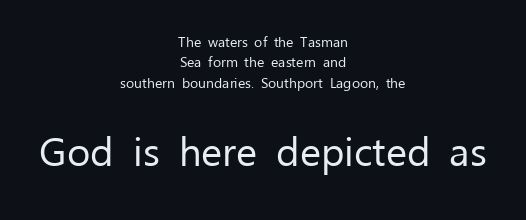
Characters remain perfectly vertical along every line. Glyph-to-glyph distance matches everyday printed text. You could not count columns in this text — the font is proportionally spaced. The font is comparable to plain body text, perhaps lighter. Students, observe: this is what conventionally led text looks like. Honestly, there is no underline to notice here at all.
